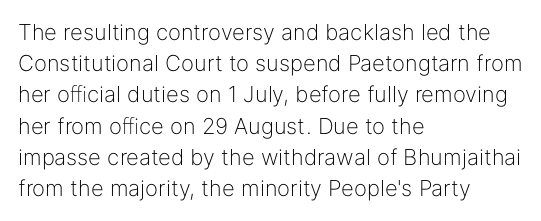
Q: Is the text bold? A: No.
Q: Is the text italic (slanted)? A: No, it is upright.
Q: Is the text underlined? A: No.
Q: How is the paragraph aligned? A: Left-aligned.
Q: Is the spacing between letters normal or unusually wide? A: Normal.
Q: Is the spacing between lines tight, normal or loose? A: Normal.
